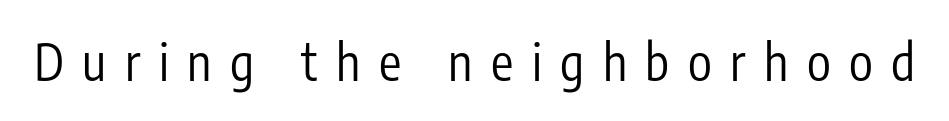
Honestly, there is no underline to notice here at all. This sample has the flowing, uneven cadence of proportional lettering. Unlike italic type, these characters show no tilt at all. Look at the bottom of the vertical strokes: they stop flat, with no serifs. The font is comparable to plain body text, perhaps lighter.
